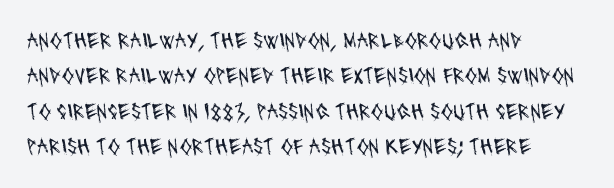
Every row of glyphs begins at an identical x-position on the left. What stands out about the letter spacing? Nothing — it is the standard amount. Regarding leading, the lines here are spaced in the standard way. Weight: in the light-to-regular range. The space directly below the letters is spotless.
